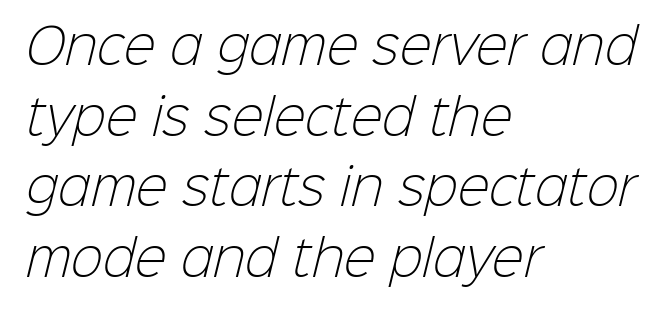
{"serif": "no", "bold": "no", "weight": "light", "width": "normal", "stroke_contrast": "low", "x_height": "medium", "monospaced": "no", "underline": "no", "align": "left", "line_spacing": "normal", "line_spacing_ratio": 1.47, "letter_spacing": "normal", "letter_spacing_em": 0.0, "glyph_px": 48}
